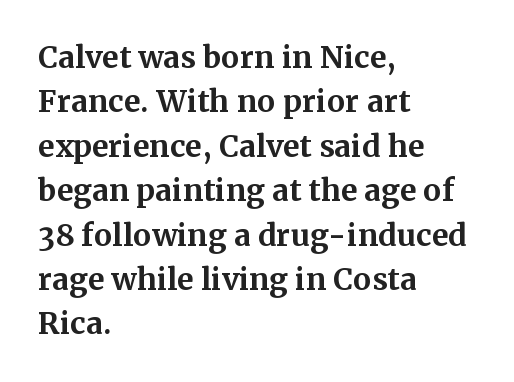
The image shows 30 px bold serif type, upright; set left-aligned, normal line spacing (1.48x), normal letter spacing, not underlined; medium stroke contrast and a medium x-height.
